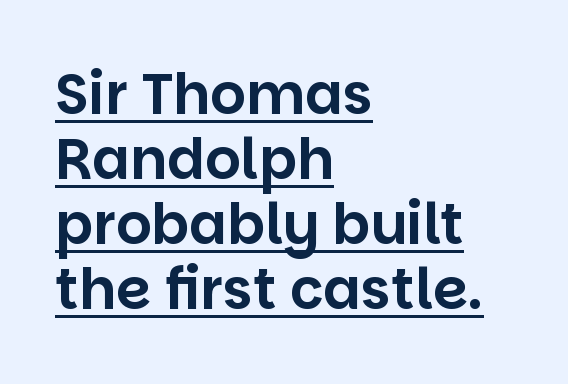
The image shows 56 px sans-serif type, upright; set left-aligned, line spacing 1.16x, normal letter spacing, underlined; low stroke contrast and a large x-height.
